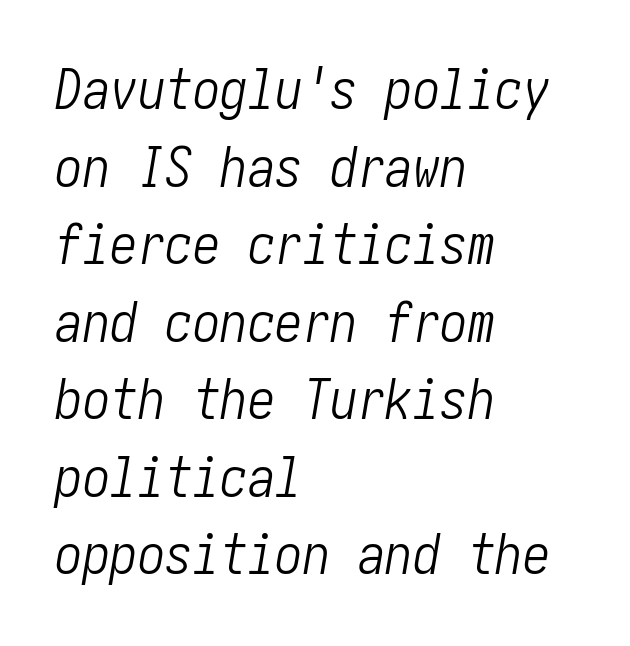
Only glyphs here, with clear space below each row. Visually the block forms a straight wall on the left and a jagged coastline on the right. Is the type slanted? Yes — the strokes lean at a clear angle. Is the type heavy? It reads as light-to-regular instead. Compared with typical paragraphs, the rows here are spaced about the same. The gaps between neighbouring characters are ordinary and unremarkable.
